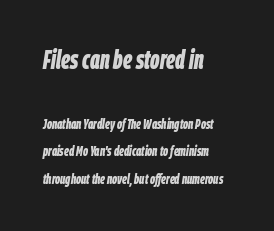
{"italic": "yes", "lean": "right", "slant_degrees": 9, "bold": "yes", "underline": "no", "align": "left", "line_spacing": "loose", "line_spacing_ratio": 1.96, "letter_spacing": "normal", "letter_spacing_em": 0.0, "larger_block": "first", "size_ratio": 1.86, "glyph_px": 26}
